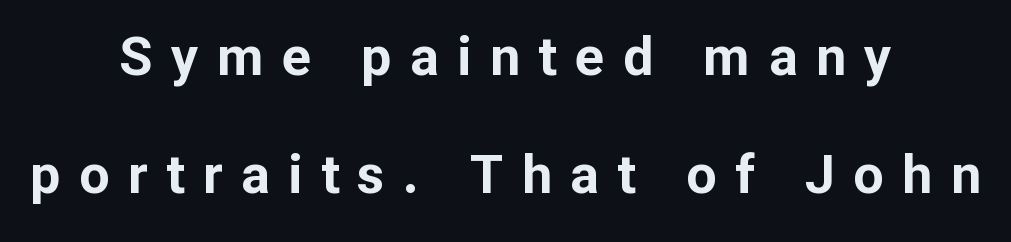
Interline gaps are noticeably wide in this sample. No italicization has been applied; the sample stays upright. The passage shown is emphatically bold. The string is rendered with underlining switched off. Observe the wide spacing: letters keep a clear distance from each other. The face used here is a sans, in the tradition of grotesques and geometrics.
